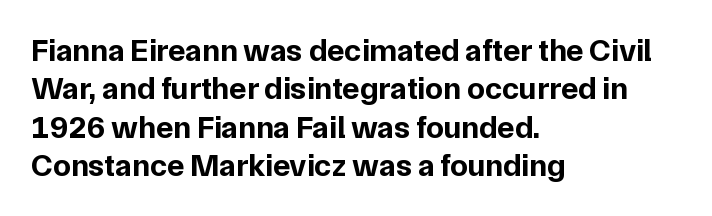
Q: Is the text bold? A: Yes.
Q: Is the text italic (slanted)? A: No, it is upright.
Q: Is the typeface a serif or a sans-serif typeface? A: Sans-serif.
Q: Is the text underlined? A: No.
Q: How is the paragraph aligned? A: Left-aligned.
Q: Is the spacing between letters normal or unusually wide? A: Normal.
Q: Width (condensed, normal, or wide)? A: Normal.
Q: Stroke contrast? A: Low.
Q: x-height? A: Medium.
Q: Monospaced? A: No.
